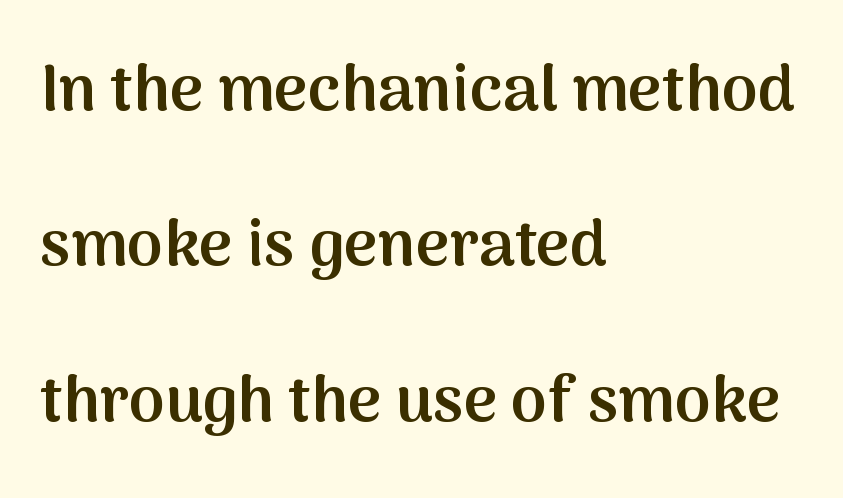
The compositor pushed each line to the left boundary. Italic? Not at all — the glyphs are vertical. The area under the type is left untouched. Each glyph is drawn with semibold strokes, heavier than normal yet not fully bold. Do the characters align in a grid? No, the font is proportional.
